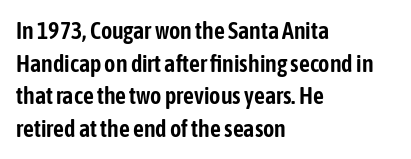
The image shows 24 px text type, upright; set left-aligned, normal line spacing (1.36x), normal letter spacing, not underlined.
